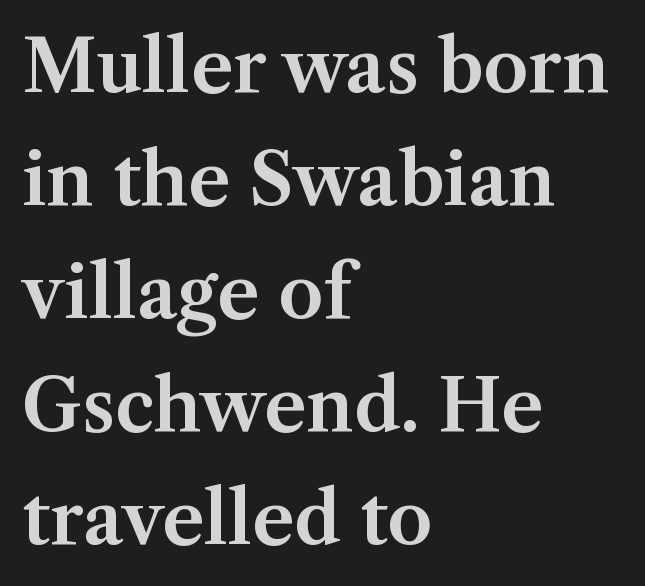
Compared with typical body copy, the letter spacing here is the same. The paragraph has a hard left edge and a soft right edge. These lines sit exactly where default settings would place them. Spacing verdict: proportional, widths tailored to each character.
